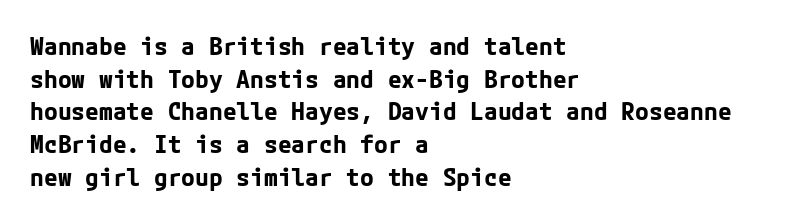
The image shows 25 px bold type, upright; set left-aligned, normal line spacing (1.31x), normal letter spacing, not underlined.
